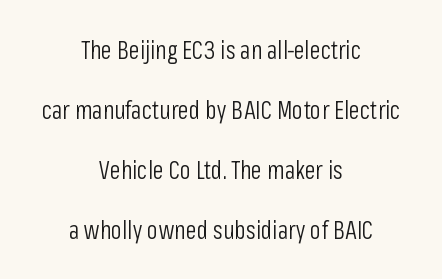
The image shows 25 px text type, upright; set centered, loose line spacing (2.4x), normal letter spacing, not underlined.
